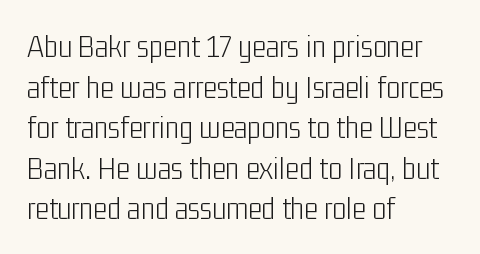
{"serif": "no", "italic": "no", "bold": "no", "weight": "light", "width": "condensed", "stroke_contrast": "low", "x_height": "medium", "monospaced": "no", "underline": "no", "align": "left", "line_spacing_ratio": 1.23, "letter_spacing": "normal", "letter_spacing_em": 0.0, "glyph_px": 33}
